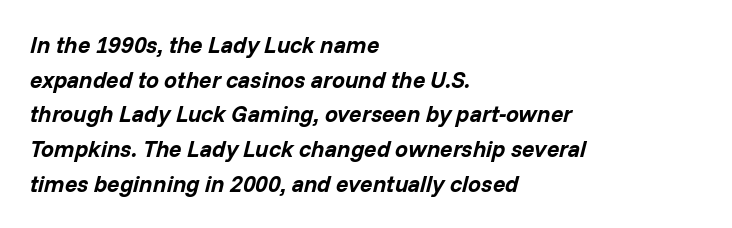
Q: Is the text bold? A: Yes.
Q: Is the text italic (slanted)? A: Yes, it leans right by about 14 degrees.
Q: Is the text underlined? A: No.
Q: How is the paragraph aligned? A: Left-aligned.
Q: Is the spacing between letters normal or unusually wide? A: Normal.
Q: Is the spacing between lines tight, normal or loose? A: Normal.
